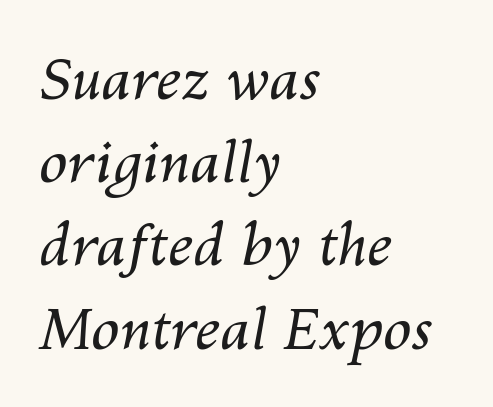
The image shows 57 px regular-weight type, italic (leaning right); set left-aligned, normal line spacing (1.46x), normal letter spacing, not underlined; medium stroke contrast and a medium x-height.
